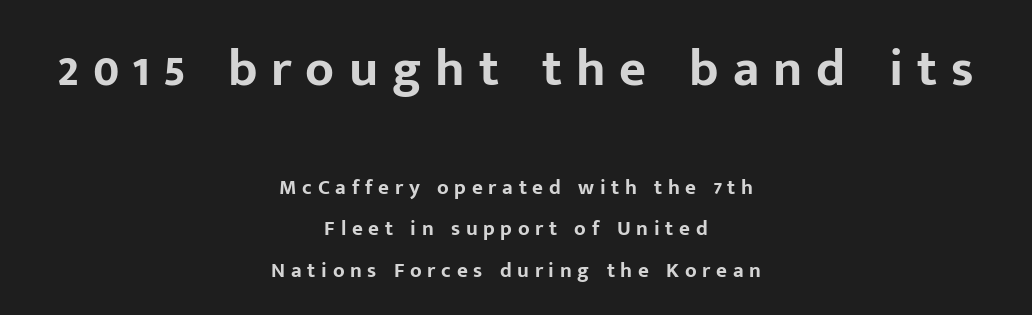
Interline gaps are noticeably wide in this sample. Layout note: lines centered. Heavy, bold letterforms. Character widths vary here, with narrow letters taking less room than wide ones. You could only call the tracking loose — the letters float apart.
